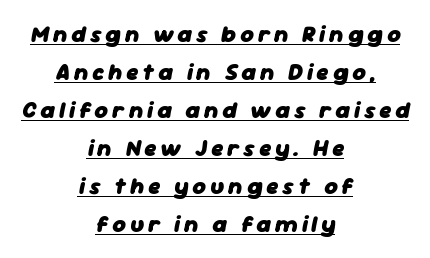
The image shows 23 px bold type, italic (leaning right); set centered, normal line spacing (1.65x), underlined.
